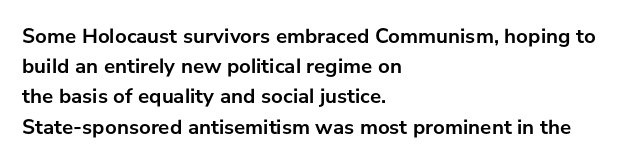
The image shows 21 px bold type, upright; set left-aligned, normal line spacing (1.44x), normal letter spacing, not underlined.
